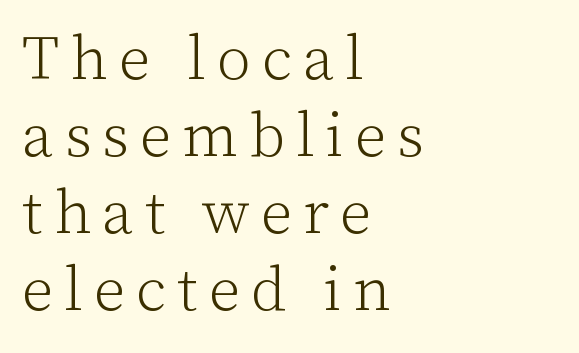
{"serif": "yes", "italic": "no", "bold": "no", "weight": "light", "width": "normal", "stroke_contrast": "low", "x_height": "medium", "monospaced": "no", "underline": "no", "align": "left", "line_spacing_ratio": 1.24, "glyph_px": 62}
